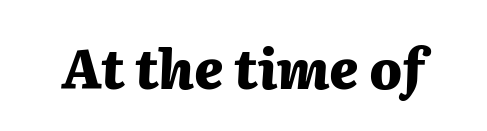
Style check: oblique. A clean baseline with only descenders dipping below it. In terms of letterspacing, this is plain default setting. Do the characters align in a grid? No, the font is proportional. You'd pick this weight for a headline — it's a proper bold.
